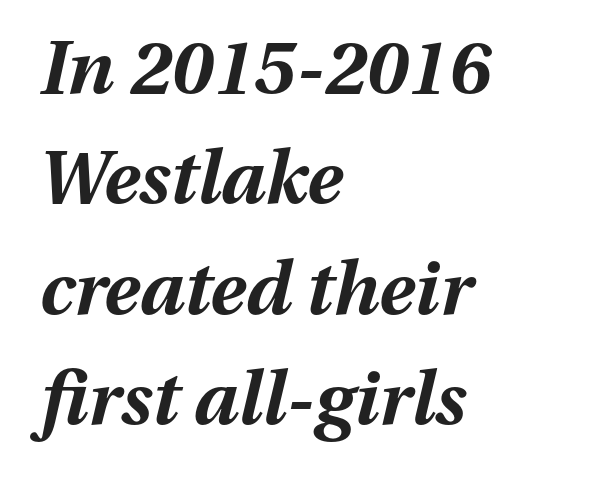
Q: Is the text bold? A: Yes.
Q: Is the text italic (slanted)? A: Yes, it leans right by about 13 degrees.
Q: Is the text underlined? A: No.
Q: How is the paragraph aligned? A: Left-aligned.
Q: Is the spacing between letters normal or unusually wide? A: Normal.
Q: Is the spacing between lines tight, normal or loose? A: Normal.
Q: Width (condensed, normal, or wide)? A: Normal.
Q: Stroke contrast? A: Medium.
Q: x-height? A: Medium.
Q: Monospaced? A: No.
